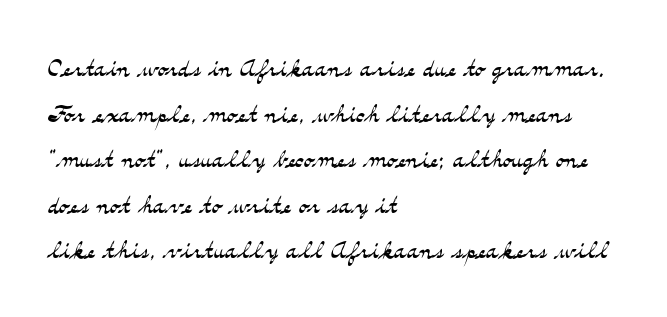
The image shows 33 px light, wide serif type; set left-aligned, normal line spacing (1.38x), normal letter spacing, not underlined; medium stroke contrast and a small x-height.
